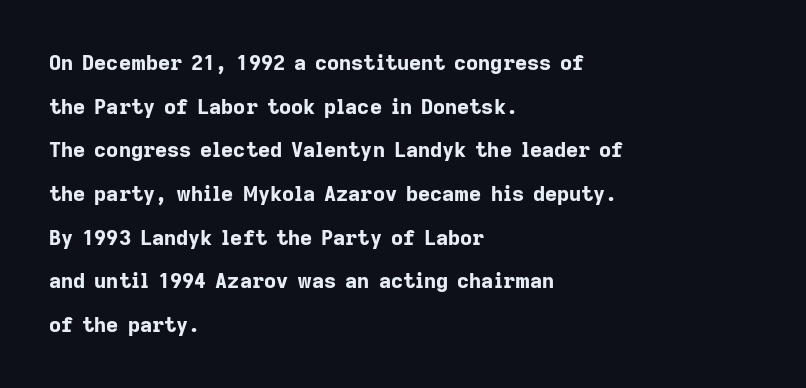
The image shows 21 px bold type, upright; set left-aligned, loose line spacing (2.08x), normal letter spacing, not underlined.
